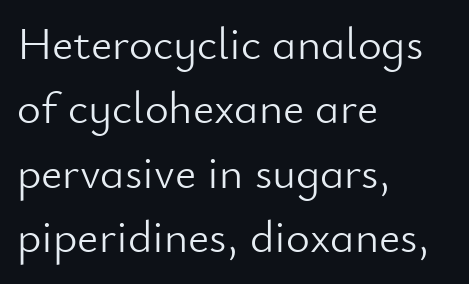
Q: Is the text bold? A: No.
Q: Is the text italic (slanted)? A: No, it is upright.
Q: Is the typeface a serif or a sans-serif typeface? A: Sans-serif.
Q: Is the text underlined? A: No.
Q: How is the paragraph aligned? A: Left-aligned.
Q: Is the spacing between letters normal or unusually wide? A: Normal.
Q: Is the spacing between lines tight, normal or loose? A: Normal.
Q: Width (condensed, normal, or wide)? A: Normal.
Q: Stroke contrast? A: Low.
Q: x-height? A: Small.
Q: Monospaced? A: No.
